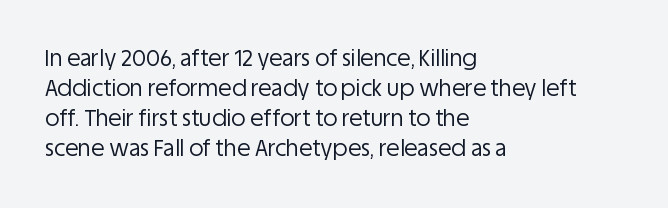
Q: Is the text bold? A: No.
Q: Is the text italic (slanted)? A: No, it is upright.
Q: Is the text underlined? A: No.
Q: How is the paragraph aligned? A: Left-aligned.
Q: Is the spacing between letters normal or unusually wide? A: Normal.
Q: Is the spacing between lines tight, normal or loose? A: Normal.
